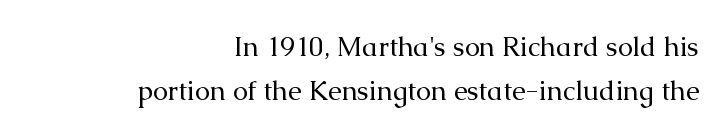
{"italic": "no", "bold": "no", "underline": "no", "align": "right", "line_spacing": "normal", "line_spacing_ratio": 1.63, "letter_spacing": "normal", "letter_spacing_em": 0.0, "glyph_px": 27}
